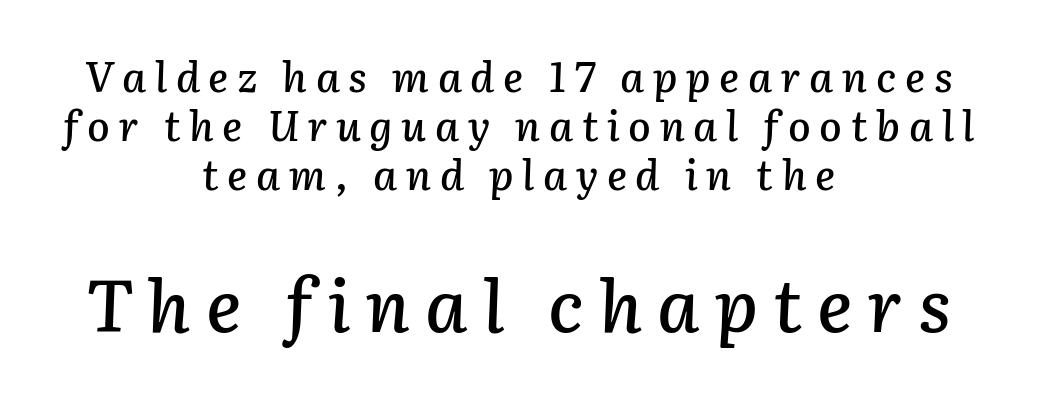
This sample uses expanded letter spacing, leaving extra air between glyphs. Which of the two is more prominent by size? The second, at the bottom. No word sits above an underline. Notice how the passage keeps no hard edge, just a central spine. Spacing verdict: proportional, widths tailored to each character. The face used here has a pronounced slope to its letters.
